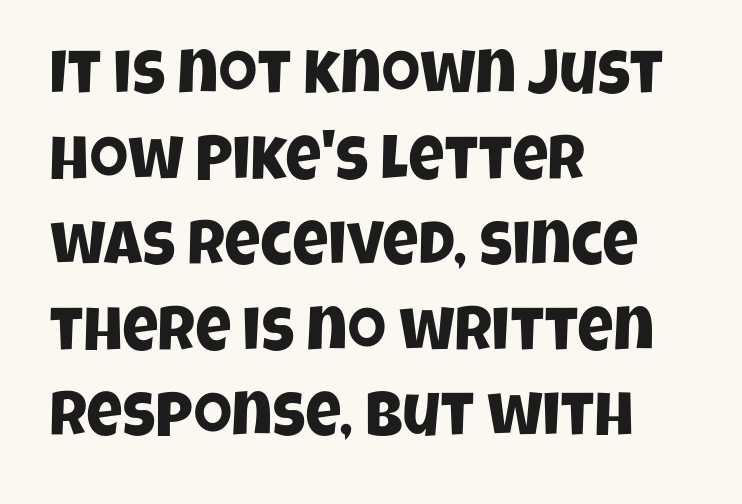
{"serif": "no", "width": "condensed", "stroke_contrast": "low", "x_height": "large", "monospaced": "no", "underline": "no", "align": "left", "line_spacing": "normal", "line_spacing_ratio": 1.38, "letter_spacing": "normal", "letter_spacing_em": 0.0, "glyph_px": 62}
